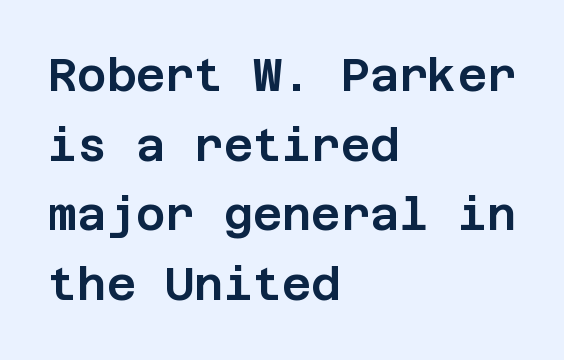
Q: Is the text italic (slanted)? A: No, it is upright.
Q: Is the typeface a serif or a sans-serif typeface? A: Sans-serif.
Q: Is the text underlined? A: No.
Q: How is the paragraph aligned? A: Left-aligned.
Q: Is the spacing between letters normal or unusually wide? A: Normal.
Q: Is the spacing between lines tight, normal or loose? A: Normal.
Q: Width (condensed, normal, or wide)? A: Normal.
Q: Stroke contrast? A: Low.
Q: x-height? A: Large.
